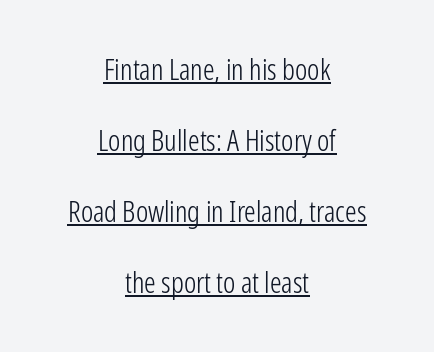
{"serif": "no", "italic": "no", "bold": "no", "weight": "light", "width": "condensed", "stroke_contrast": "low", "x_height": "medium", "monospaced": "no", "underline": "yes", "align": "center", "line_spacing": "loose", "line_spacing_ratio": 2.45, "letter_spacing": "normal", "letter_spacing_em": 0.0, "glyph_px": 29}
